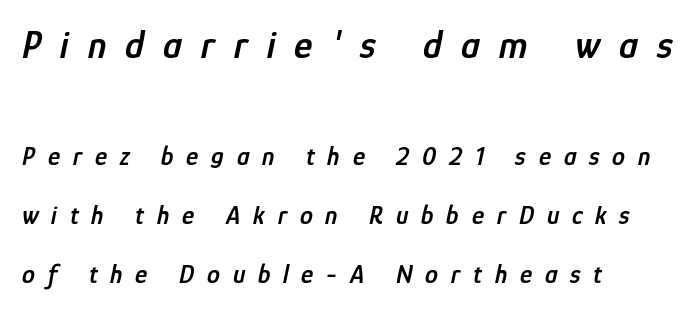
The image shows 39 px semibold, condensed type, italic (leaning right); set left-aligned, loose line spacing (2.26x), unusually wide letter spacing (+0.49 em), not underlined; the first (top) block is 1.5x larger; low stroke contrast and a medium x-height.
